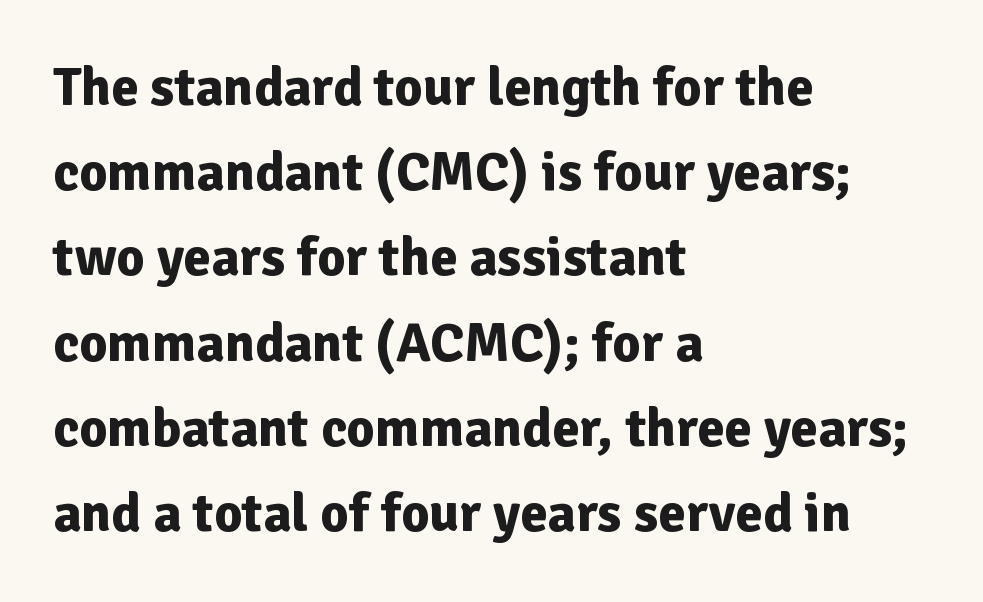
{"serif": "no", "italic": "no", "bold": "yes", "weight": "bold", "width": "normal", "stroke_contrast": "low", "x_height": "medium", "monospaced": "no", "underline": "no", "align": "left", "line_spacing": "normal", "line_spacing_ratio": 1.55, "letter_spacing": "normal", "letter_spacing_em": 0.0, "glyph_px": 55}
